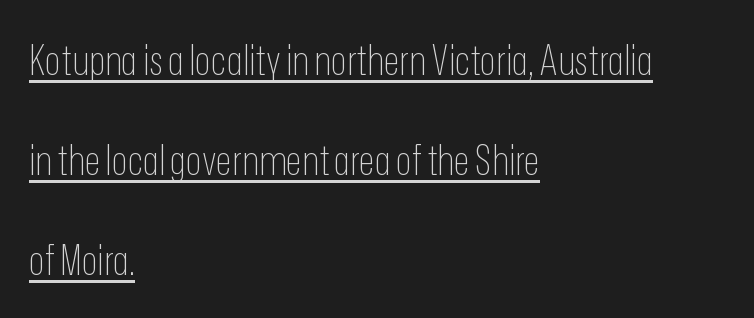
{"serif": "no", "italic": "no", "bold": "no", "weight": "thin", "width": "condensed", "stroke_contrast": "low", "x_height": "medium", "monospaced": "no", "underline": "yes", "align": "left", "line_spacing": "loose", "line_spacing_ratio": 2.38, "letter_spacing": "normal", "letter_spacing_em": 0.0, "glyph_px": 42}
